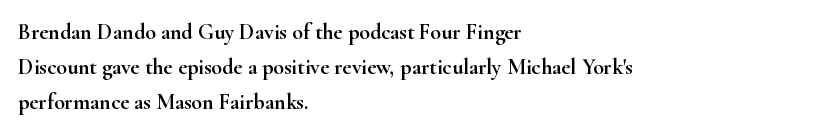
The face used here is rendered with its standard letterfit. A bare baseline throughout the passage. The compositor pushed each line to the left boundary. Regarding leading, the lines here are spaced in the standard way.
